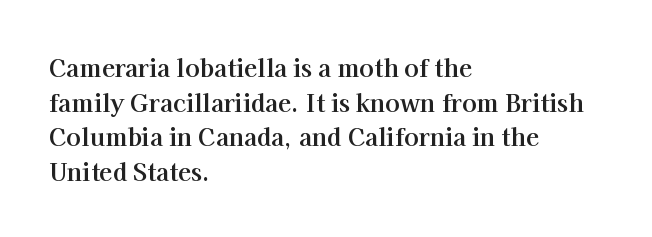
Q: Is the text bold? A: Yes.
Q: Is the text italic (slanted)? A: No, it is upright.
Q: Is the text underlined? A: No.
Q: How is the paragraph aligned? A: Left-aligned.
Q: Is the spacing between letters normal or unusually wide? A: Normal.
Q: Is the spacing between lines tight, normal or loose? A: Normal.
